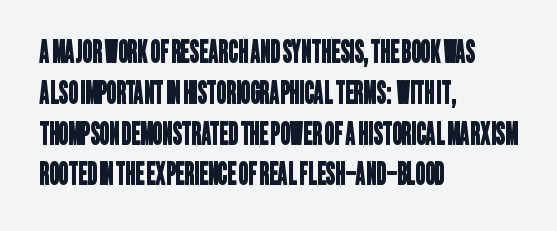
The foot of each line stays bare and open. This is sans-serif lettering, the kind often seen on screens and signage. Is the letter spacing exaggerated? No — it looks like the ordinary default. The typesetter chose a ragged-right arrangement here.
